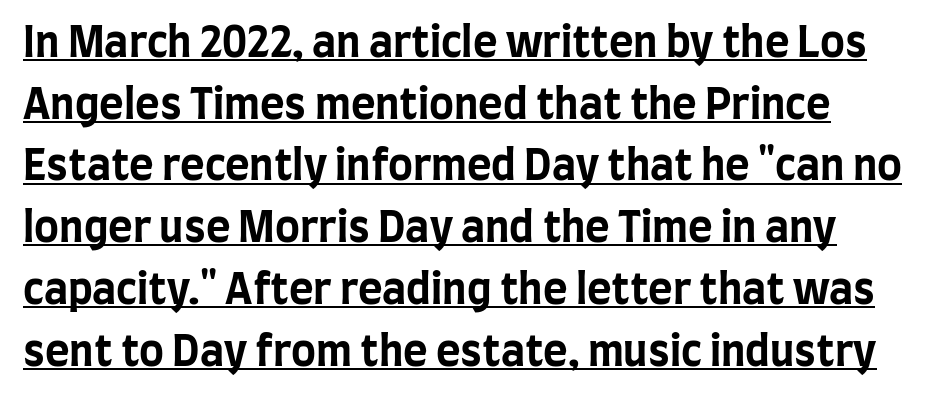
Q: Is the text bold? A: Yes.
Q: Is the text italic (slanted)? A: No, it is upright.
Q: Is the typeface a serif or a sans-serif typeface? A: Sans-serif.
Q: Is the text underlined? A: Yes.
Q: How is the paragraph aligned? A: Left-aligned.
Q: Is the spacing between letters normal or unusually wide? A: Normal.
Q: Is the spacing between lines tight, normal or loose? A: Normal.
Q: Width (condensed, normal, or wide)? A: Condensed.
Q: Stroke contrast? A: Low.
Q: x-height? A: Large.
Q: Monospaced? A: No.
